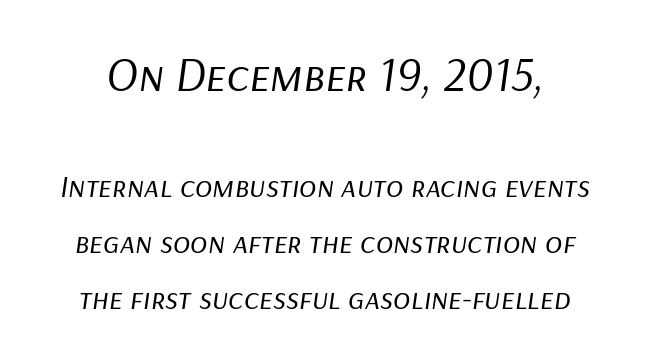
The letters look calm and open, with moderate or lighter stems. Quick note: italic. Note: larger setting up top, smaller setting below. This rendering features lettering with no underline.
